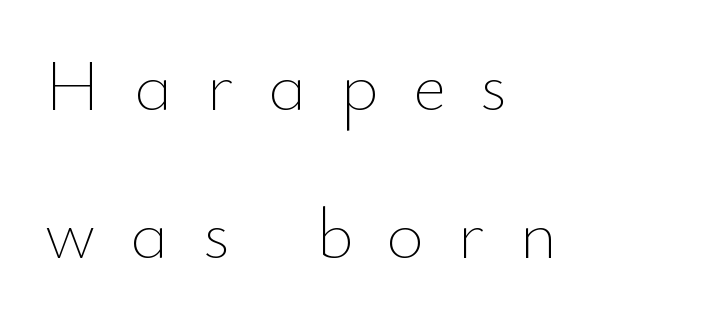
Q: Is the text bold? A: No.
Q: Is the text italic (slanted)? A: No, it is upright.
Q: Is the text underlined? A: No.
Q: How is the paragraph aligned? A: Left-aligned.
Q: Is the spacing between letters normal or unusually wide? A: Unusually wide.
Q: Is the spacing between lines tight, normal or loose? A: Loose.
Q: Width (condensed, normal, or wide)? A: Normal.
Q: Stroke contrast? A: Low.
Q: x-height? A: Small.
Q: Monospaced? A: No.
